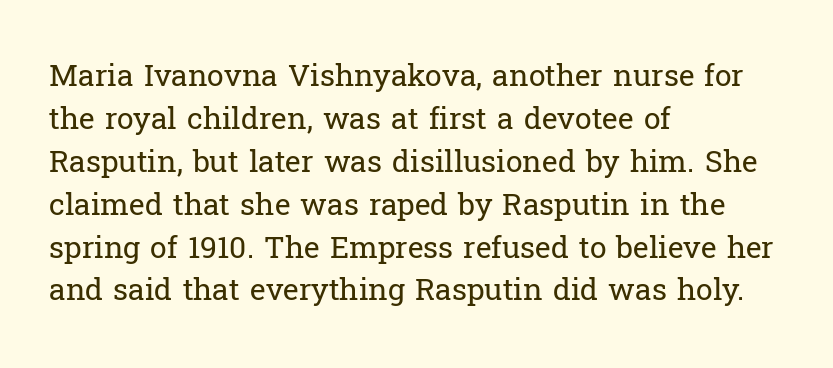
Q: Is the text bold? A: No.
Q: Is the text italic (slanted)? A: No, it is upright.
Q: Is the typeface a serif or a sans-serif typeface? A: Serif.
Q: Is the text underlined? A: No.
Q: How is the paragraph aligned? A: Left-aligned.
Q: Is the spacing between letters normal or unusually wide? A: Normal.
Q: Is the spacing between lines tight, normal or loose? A: Normal.
Q: Width (condensed, normal, or wide)? A: Normal.
Q: Stroke contrast? A: Low.
Q: x-height? A: Medium.
Q: Monospaced? A: No.
